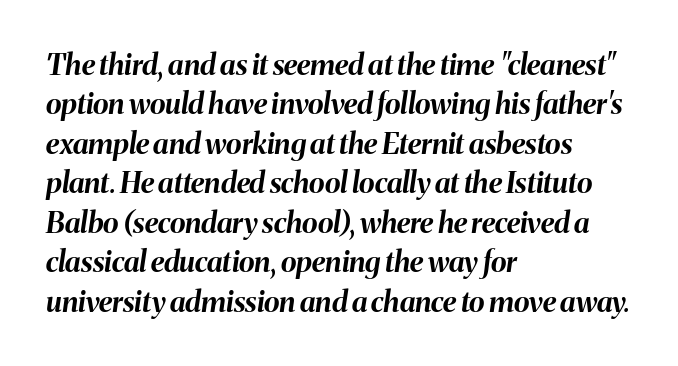
As a designer I'd log this as weight 700, bold. Look at the tracking — it's just the regular setting, nothing added. A classic flush-left, rag-right setting is used for this passage. If you measured baseline to baseline, you'd find a middling distance.
